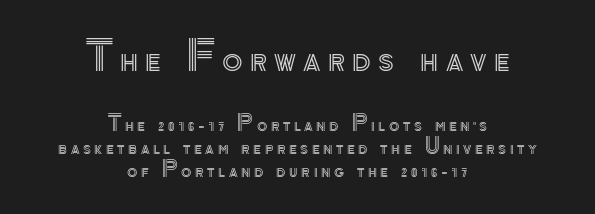
Q: Is the text italic (slanted)? A: No, it is upright.
Q: Is the text underlined? A: No.
Q: How is the paragraph aligned? A: Centered.
Q: Is the spacing between lines tight, normal or loose? A: Tight.
Q: Which block of text is set in a larger size, the first (top) or the second (bottom)? A: The first (top) one.
Q: Width (condensed, normal, or wide)? A: Normal.
Q: x-height? A: Small.
Q: Monospaced? A: No.
